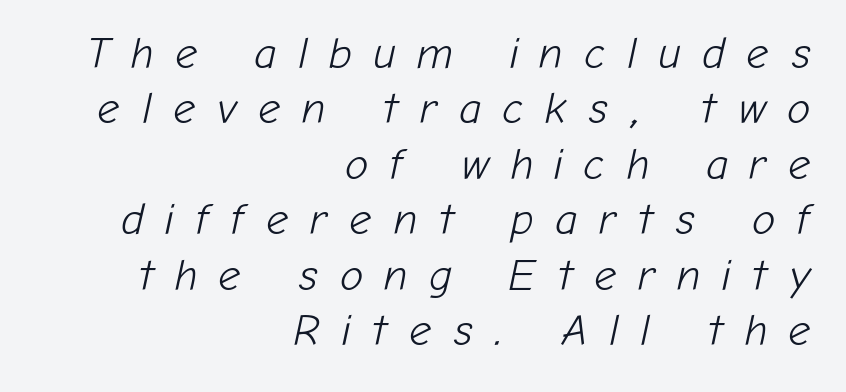
Q: Is the text bold? A: No.
Q: Is the text italic (slanted)? A: Yes, it leans right by about 12 degrees.
Q: Is the text underlined? A: No.
Q: How is the paragraph aligned? A: Right-aligned.
Q: Is the spacing between letters normal or unusually wide? A: Unusually wide.
Q: Is the spacing between lines tight, normal or loose? A: Normal.
Q: Width (condensed, normal, or wide)? A: Normal.
Q: Stroke contrast? A: Low.
Q: x-height? A: Medium.
Q: Monospaced? A: No.
